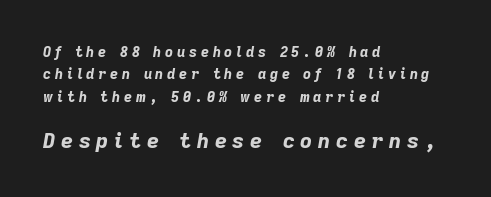
{"italic": "yes", "lean": "right", "slant_degrees": 9, "bold": "yes", "underline": "no", "align": "left", "line_spacing": "normal", "line_spacing_ratio": 1.59, "letter_spacing": "wide", "letter_spacing_em": 0.27, "larger_block": "second", "size_ratio": 1.5, "glyph_px": 21}
